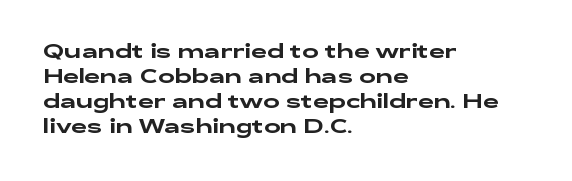
Q: Is the text italic (slanted)? A: No, it is upright.
Q: Is the text underlined? A: No.
Q: How is the paragraph aligned? A: Left-aligned.
Q: Is the spacing between letters normal or unusually wide? A: Normal.
Q: Is the spacing between lines tight, normal or loose? A: Normal.
